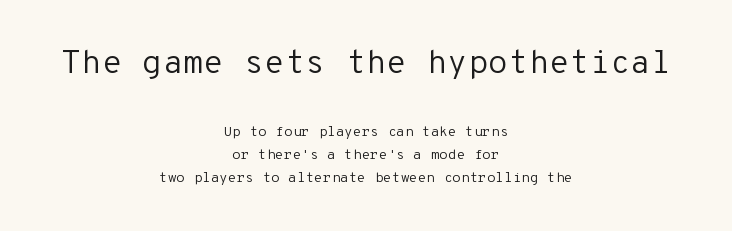
The image shows 33 px regular-weight sans-serif type, upright, monospaced; set centered, normal line spacing (1.63x), normal letter spacing, not underlined; the first (top) block is 2.36x larger; low stroke contrast and a medium x-height.
